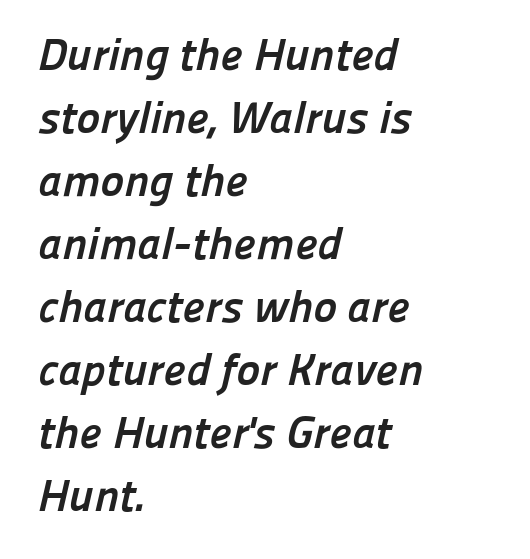
The image shows 45 px semibold sans-serif type; set left-aligned, normal line spacing (1.4x), normal letter spacing, not underlined; low stroke contrast and a medium x-height.
